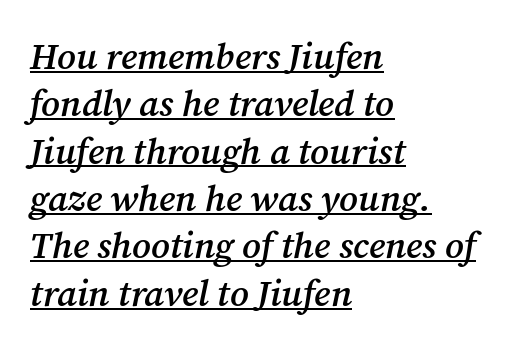
Q: Is the text bold? A: Semi-bold.
Q: Is the text italic (slanted)? A: Yes, it leans right by about 12 degrees.
Q: Is the typeface a serif or a sans-serif typeface? A: Serif.
Q: Is the text underlined? A: Yes.
Q: How is the paragraph aligned? A: Left-aligned.
Q: Is the spacing between letters normal or unusually wide? A: Normal.
Q: Is the spacing between lines tight, normal or loose? A: Normal.
Q: Width (condensed, normal, or wide)? A: Normal.
Q: Stroke contrast? A: Medium.
Q: x-height? A: Medium.
Q: Monospaced? A: No.
